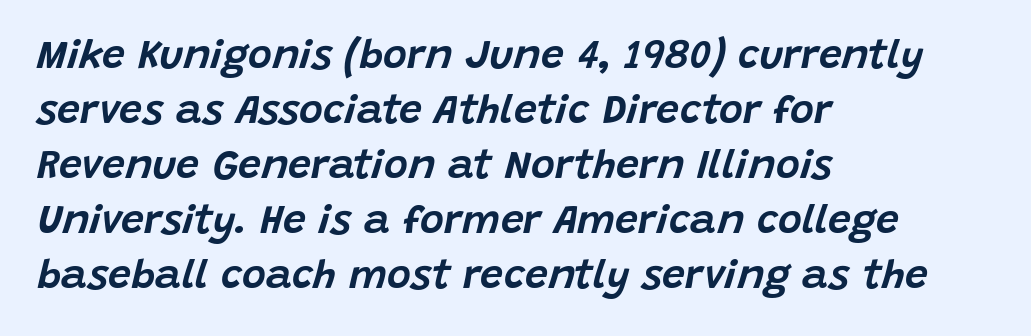
The leading is moderate, giving the passage an even texture. Check the space under the baseline: it is left empty. Left-aligned paragraph, ragged on the right. These lines are rendered in a variable-pitch font. The glyphs look as if they've been sheared to an angle. Caption: standard tracking, unaltered.
